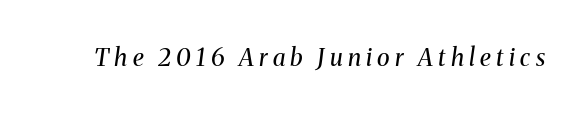
Q: Is the text bold? A: No.
Q: Is the text italic (slanted)? A: Yes, it leans right by about 8 degrees.
Q: Is the text underlined? A: No.
Q: Is the spacing between letters normal or unusually wide? A: Unusually wide.
